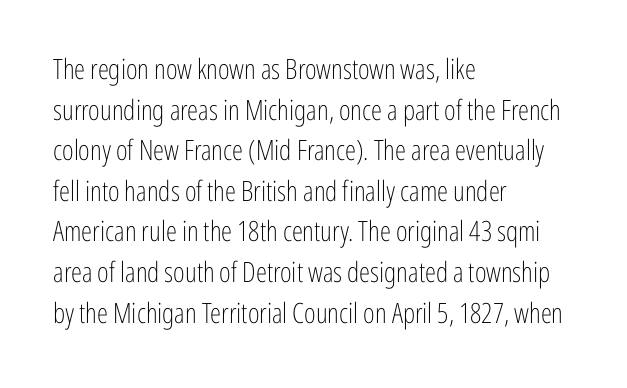
Q: Is the text bold? A: No.
Q: Is the text italic (slanted)? A: No, it is upright.
Q: Is the typeface a serif or a sans-serif typeface? A: Sans-serif.
Q: Is the text underlined? A: No.
Q: How is the paragraph aligned? A: Left-aligned.
Q: Is the spacing between letters normal or unusually wide? A: Normal.
Q: Is the spacing between lines tight, normal or loose? A: Normal.
Q: Width (condensed, normal, or wide)? A: Condensed.
Q: Stroke contrast? A: Low.
Q: x-height? A: Medium.
Q: Monospaced? A: No.
